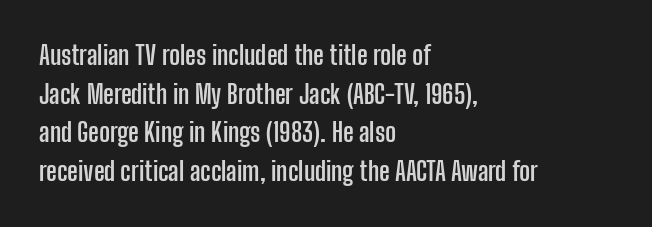
{"italic": "no", "bold": "yes", "underline": "no", "align": "left", "line_spacing": "normal", "line_spacing_ratio": 1.49, "letter_spacing": "normal", "letter_spacing_em": 0.0, "glyph_px": 26}
